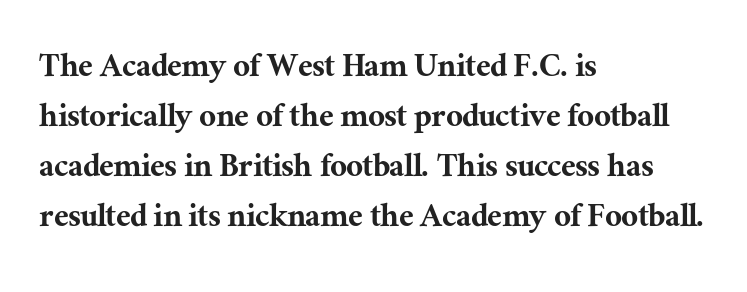
The image shows 37 px serif type, upright; set left-aligned, normal line spacing (1.35x), normal letter spacing, not underlined; medium stroke contrast and a medium x-height.
